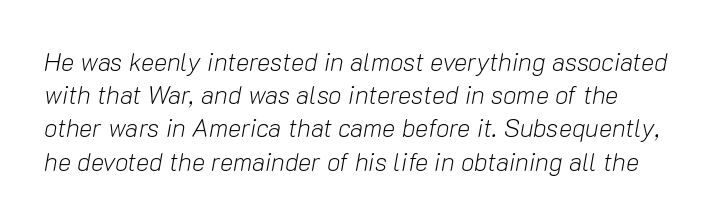
The image shows 25 px text type, italic (leaning right); set normal line spacing (1.33x), normal letter spacing, not underlined.
